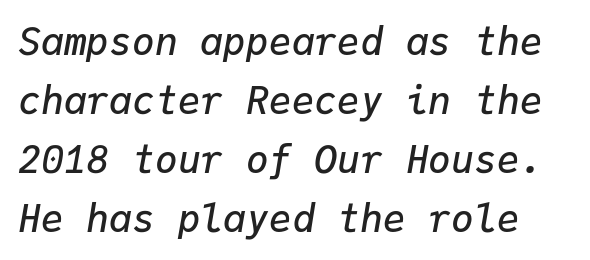
The image shows 38 px semibold type, italic (leaning right), monospaced; set normal line spacing (1.55x), normal letter spacing, not underlined; low stroke contrast and a medium x-height.
